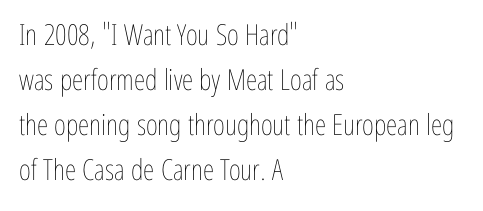
Q: Is the text bold? A: No.
Q: Is the text italic (slanted)? A: No, it is upright.
Q: Is the text underlined? A: No.
Q: How is the paragraph aligned? A: Left-aligned.
Q: Is the spacing between letters normal or unusually wide? A: Normal.
Q: Is the spacing between lines tight, normal or loose? A: Normal.
Q: Width (condensed, normal, or wide)? A: Condensed.
Q: Stroke contrast? A: Low.
Q: x-height? A: Medium.
Q: Monospaced? A: No.
